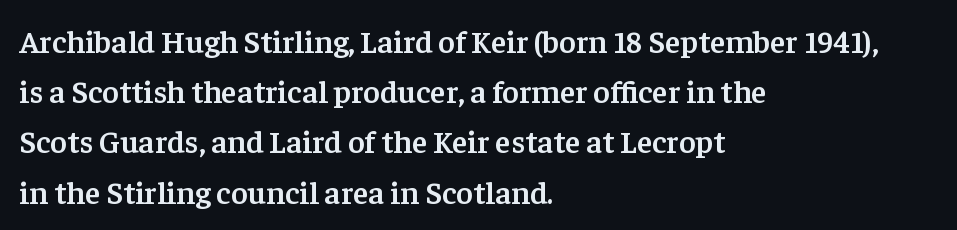
The image shows 32 px semibold serif type, upright; set left-aligned, normal line spacing (1.57x), normal letter spacing, not underlined; low stroke contrast and a medium x-height.
